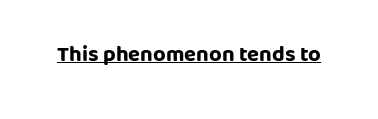
The face used here is rendered with its standard letterfit. These lines were composed using upright roman letters. Strokes here are thick enough to call this a true bold. Is there an underline? Yes — a line sits under the letters.
